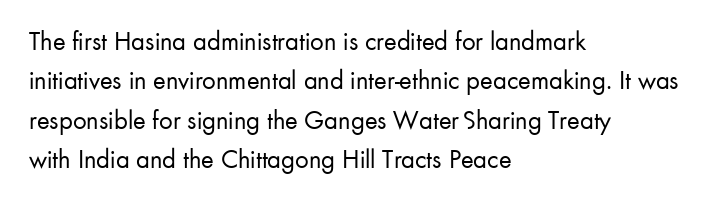
{"italic": "no", "bold": "no", "underline": "no", "align": "left", "line_spacing": "normal", "line_spacing_ratio": 1.46, "letter_spacing": "normal", "letter_spacing_em": 0.0, "glyph_px": 27}
